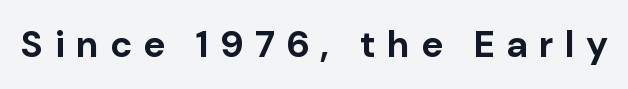
The image shows 37 px bold sans-serif type, upright; set unusually wide letter spacing (+0.31 em), not underlined; low stroke contrast and a medium x-height.
